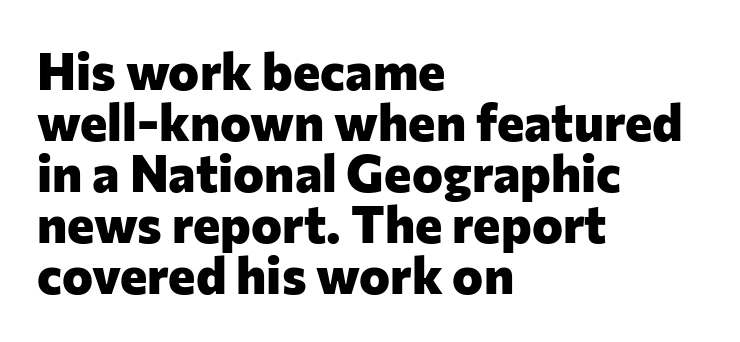
The block of text is dense from top to bottom, with scant space between rows. What weight is shown? A full bold with thick strokes. The type sits square on the baseline with zero lean. Classification — sans serif. This rendering uses left alignment, leaving the right contour irregular. The space beneath each line is pristine and unruled.
